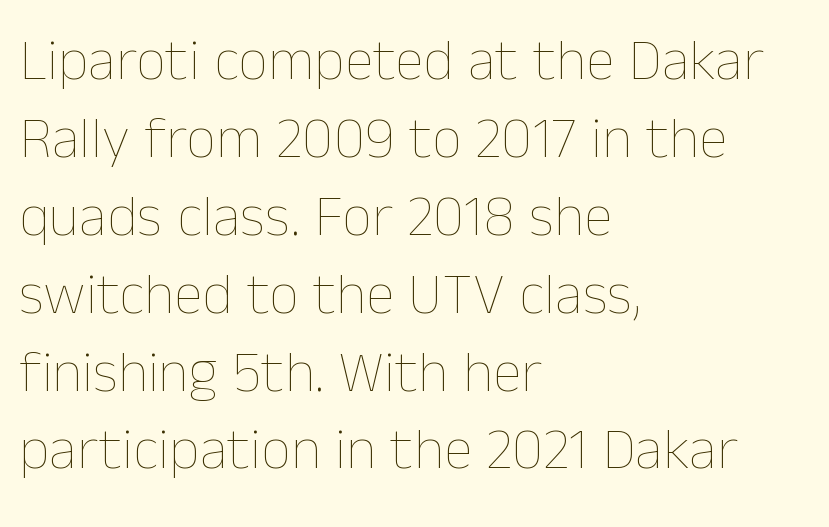
The rows are spaced the way most documents space them. Note the varied advance widths — an 'i' is clearly narrower than an 'm'. Weight class: somewhere from thin through regular. Decoration check: the copy has no underline.
